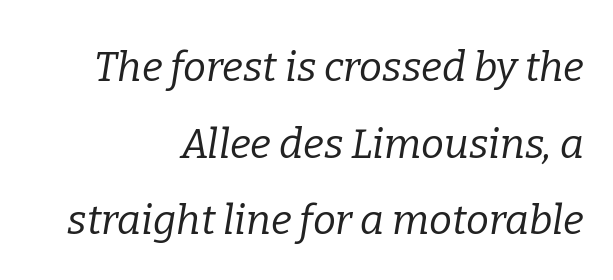
{"serif": "yes", "italic": "yes", "lean": "right", "slant_degrees": 9, "bold": "no", "weight": "regular", "width": "normal", "stroke_contrast": "low", "x_height": "medium", "monospaced": "no", "underline": "no", "align": "right", "line_spacing_ratio": 1.87, "letter_spacing": "normal", "letter_spacing_em": 0.0, "glyph_px": 41}
